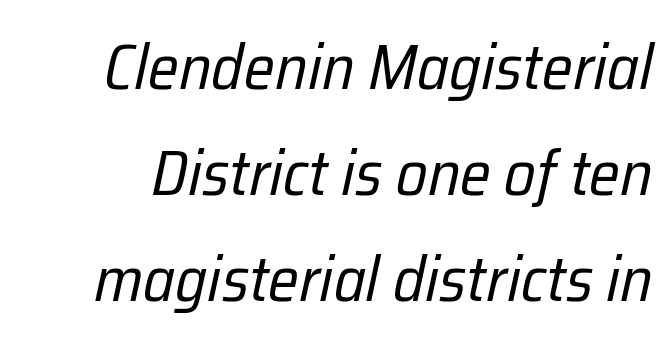
Words float on clear page, feet unadorned. Characters are canted at an angle relative to the baseline's perpendicular. The characters are drawn with everyday or finer stroke widths. A typesetter would call this leading conventional body-copy spacing.
